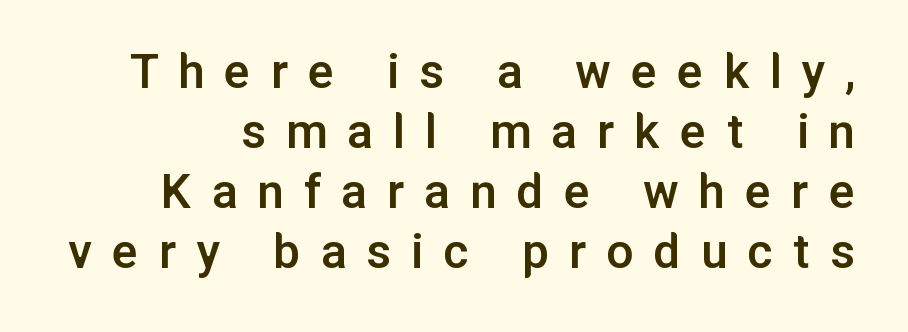
Q: Is the text bold? A: Semi-bold.
Q: Is the text italic (slanted)? A: No, it is upright.
Q: Is the typeface a serif or a sans-serif typeface? A: Sans-serif.
Q: Is the text underlined? A: No.
Q: Is the spacing between letters normal or unusually wide? A: Unusually wide.
Q: Is the spacing between lines tight, normal or loose? A: Tight.
Q: Width (condensed, normal, or wide)? A: Normal.
Q: Stroke contrast? A: Low.
Q: x-height? A: Medium.
Q: Monospaced? A: No.
